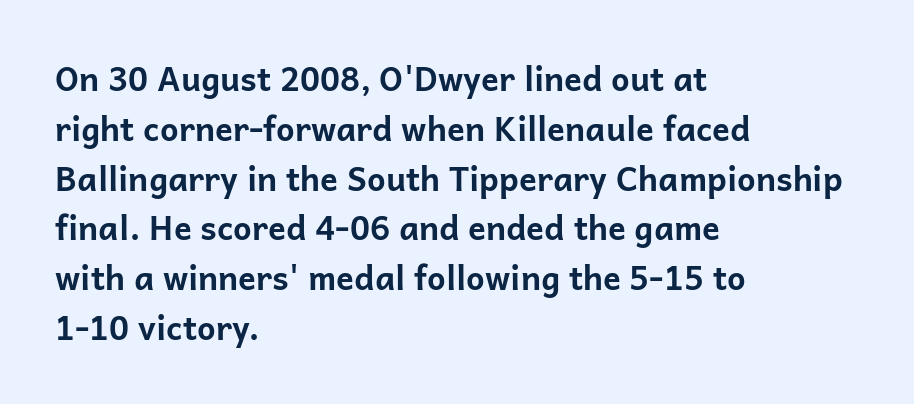
Q: Is the text bold? A: Yes.
Q: Is the text italic (slanted)? A: No, it is upright.
Q: Is the typeface a serif or a sans-serif typeface? A: Sans-serif.
Q: Is the text underlined? A: No.
Q: How is the paragraph aligned? A: Left-aligned.
Q: Is the spacing between letters normal or unusually wide? A: Normal.
Q: Is the spacing between lines tight, normal or loose? A: Normal.
Q: Width (condensed, normal, or wide)? A: Normal.
Q: Stroke contrast? A: Low.
Q: x-height? A: Medium.
Q: Monospaced? A: No.
